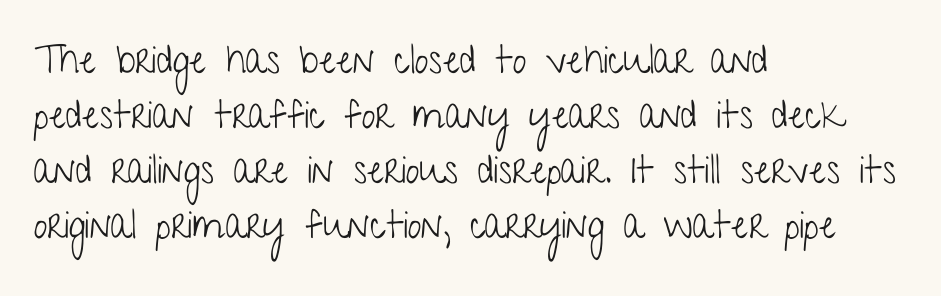
The image shows 39 px light, condensed sans-serif type, upright; set left-aligned, normal line spacing (1.41x), normal letter spacing, not underlined; low stroke contrast and a medium x-height.
